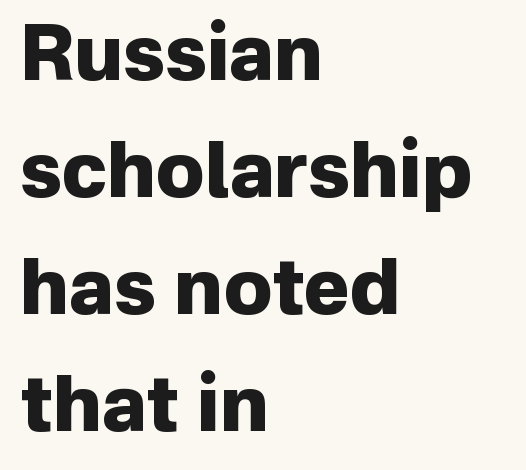
{"serif": "no", "italic": "no", "bold": "yes", "weight": "heavy", "width": "normal", "stroke_contrast": "low", "x_height": "medium", "monospaced": "no", "underline": "no", "align": "left", "line_spacing": "normal", "line_spacing_ratio": 1.52, "letter_spacing": "normal", "letter_spacing_em": 0.0, "glyph_px": 77}
